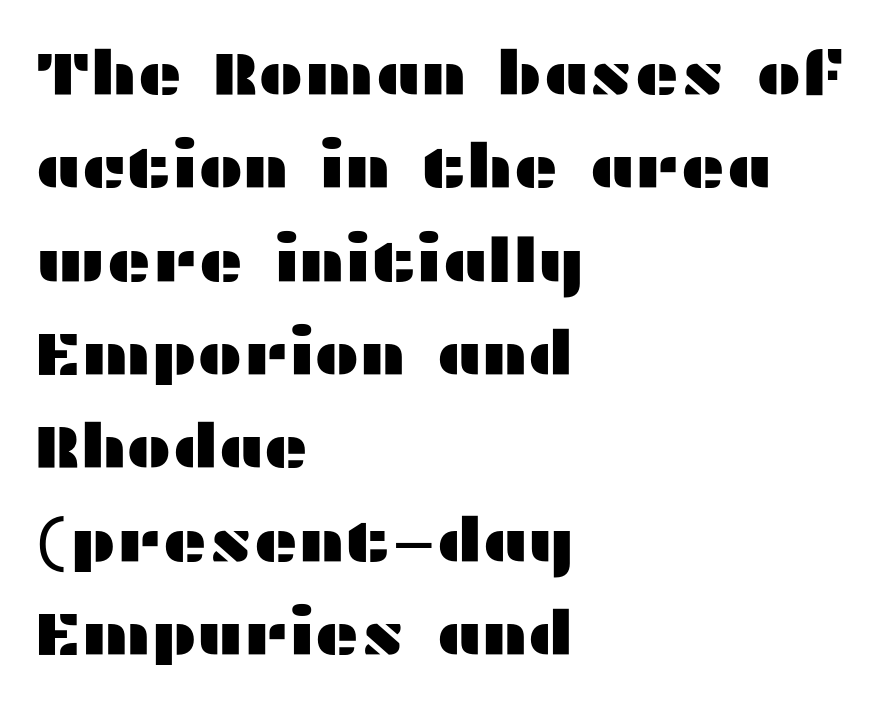
The image shows 61 px wide sans-serif type, upright; set left-aligned, normal line spacing (1.53x), normal letter spacing, not underlined; medium stroke contrast and a medium x-height.
